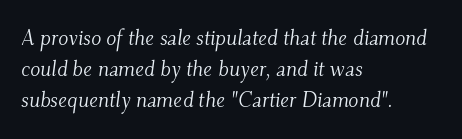
The image shows 21 px text type, italic (leaning right); set left-aligned, normal line spacing (1.47x), normal letter spacing, not underlined.
